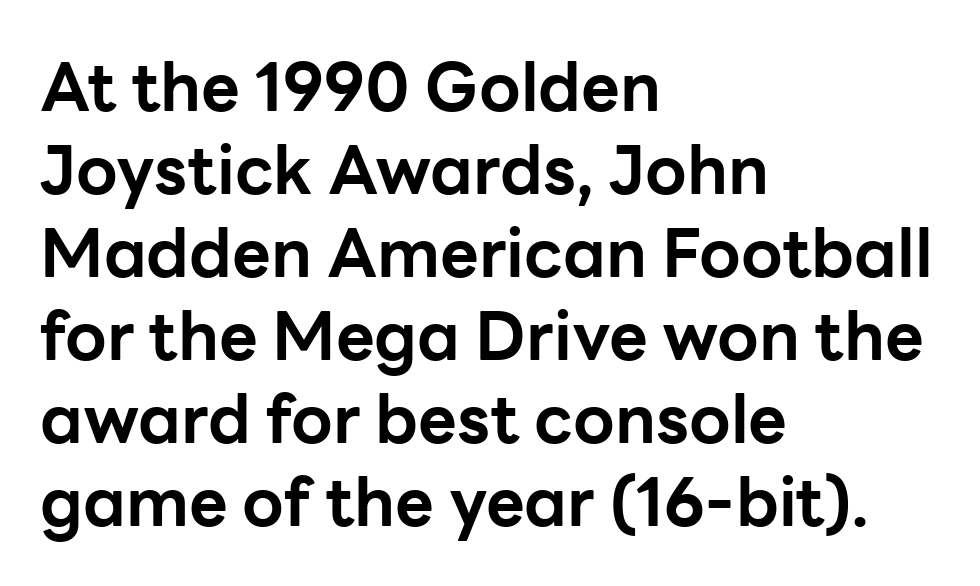
Q: Is the text bold? A: Yes.
Q: Is the text italic (slanted)? A: No, it is upright.
Q: Is the typeface a serif or a sans-serif typeface? A: Sans-serif.
Q: Is the text underlined? A: No.
Q: How is the paragraph aligned? A: Left-aligned.
Q: Is the spacing between letters normal or unusually wide? A: Normal.
Q: Width (condensed, normal, or wide)? A: Normal.
Q: Stroke contrast? A: Low.
Q: x-height? A: Medium.
Q: Monospaced? A: No.
